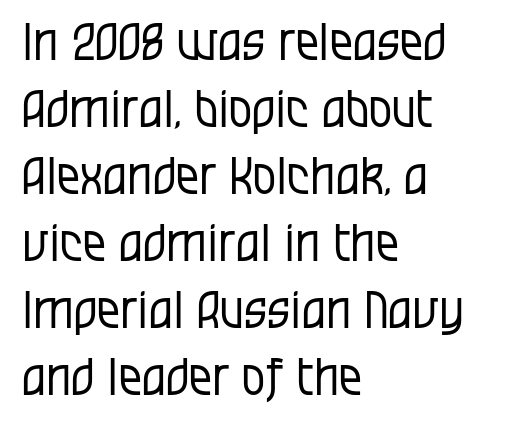
These lines are composed in type without serifs. Anything drawn beneath the words? Only blank space. Character widths vary here, with narrow letters taking less room than wide ones. Between one letter and the next there's only the usual sliver of space.
